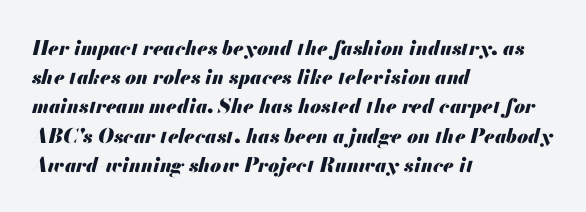
{"italic": "yes", "lean": "right", "slant_degrees": 13, "bold": "yes", "underline": "no", "align": "left", "line_spacing": "normal", "line_spacing_ratio": 1.46, "letter_spacing": "normal", "letter_spacing_em": 0.0, "glyph_px": 20}
